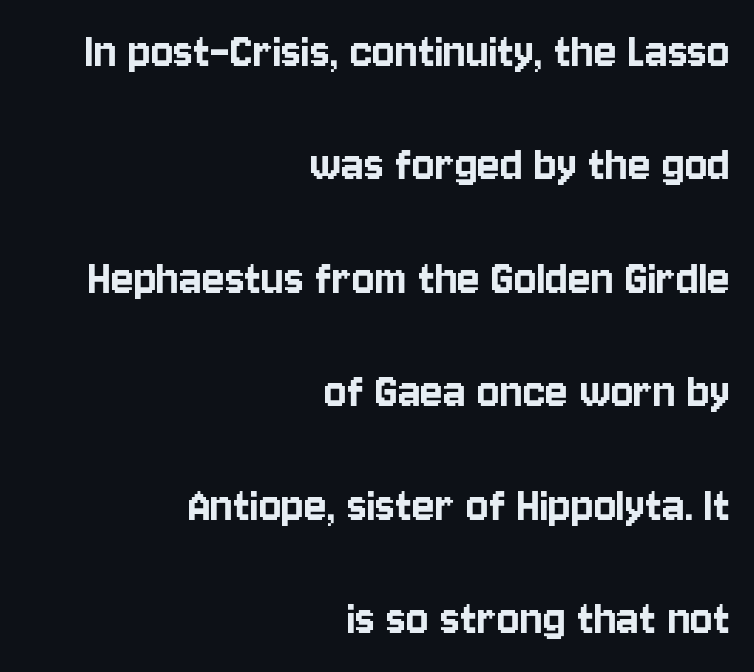
{"serif": "no", "italic": "no", "width": "condensed", "stroke_contrast": "low", "x_height": "large", "monospaced": "no", "underline": "no", "align": "right", "line_spacing": "loose", "line_spacing_ratio": 2.14, "letter_spacing": "normal", "letter_spacing_em": 0.0, "glyph_px": 53}
